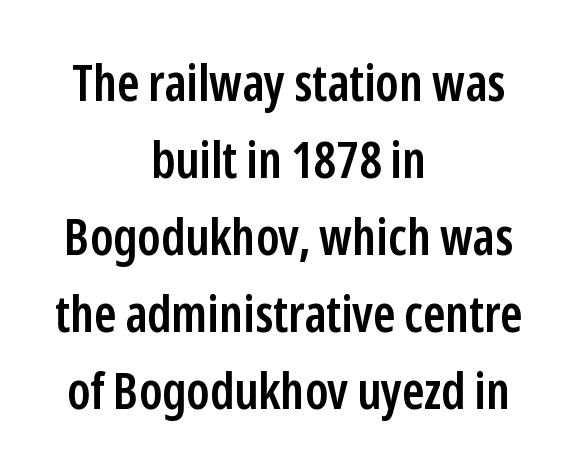
The face used here is rendered with its standard letterfit. The text was rendered using a sans face with plain stroke endings. Has an underline been added? It has not. The block of text has a typical density, with ordinary space between rows.
